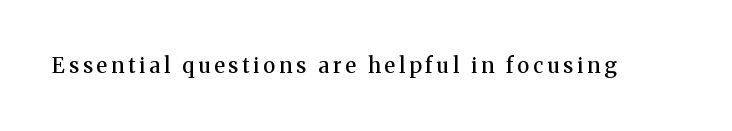
Its strokes are somewhat broadened, the hallmark of semibold type. The lettering holds an erect, upright posture throughout. The zone under the glyphs is completely vacant.
